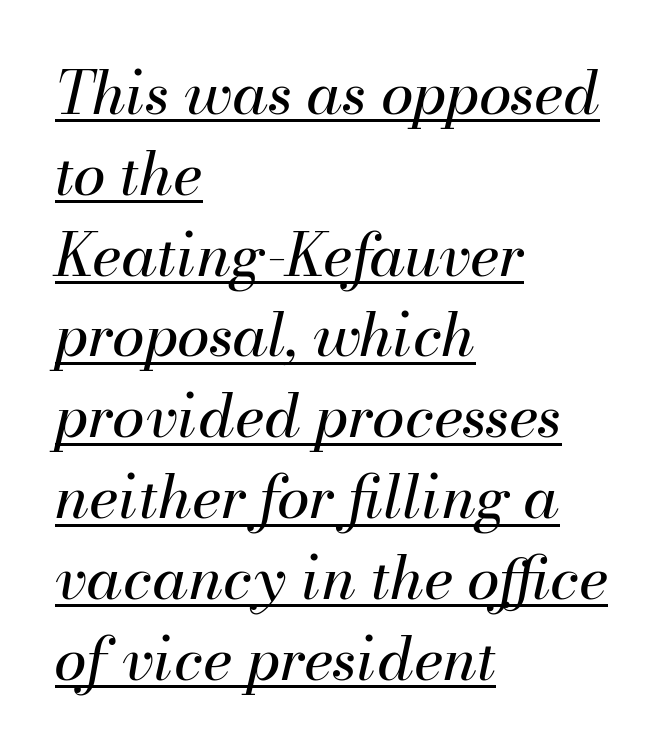
Q: Is the text bold? A: No.
Q: Is the text italic (slanted)? A: Yes, it leans right by about 13 degrees.
Q: Is the text underlined? A: Yes.
Q: How is the paragraph aligned? A: Left-aligned.
Q: Is the spacing between letters normal or unusually wide? A: Normal.
Q: Is the spacing between lines tight, normal or loose? A: Normal.
Q: Width (condensed, normal, or wide)? A: Normal.
Q: Stroke contrast? A: Medium.
Q: x-height? A: Small.
Q: Monospaced? A: No.
